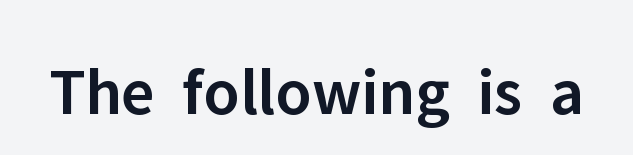
{"serif": "no", "italic": "no", "bold": "semi", "weight": "semibold", "width": "normal", "stroke_contrast": "low", "x_height": "medium", "monospaced": "no", "underline": "no", "letter_spacing": "normal", "letter_spacing_em": 0.0, "glyph_px": 68}
